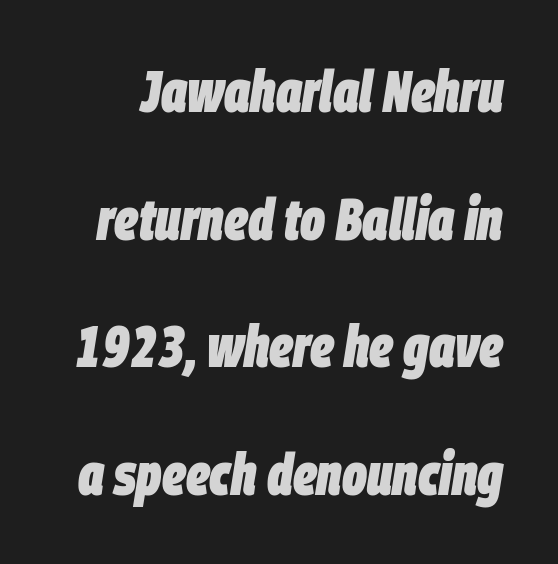
{"italic": "yes", "lean": "right", "slant_degrees": 9, "bold": "yes", "weight": "heavy", "width": "condensed", "stroke_contrast": "low", "x_height": "large", "monospaced": "no", "underline": "no", "line_spacing": "loose", "line_spacing_ratio": 2.2, "letter_spacing": "normal", "letter_spacing_em": 0.0, "glyph_px": 58}
